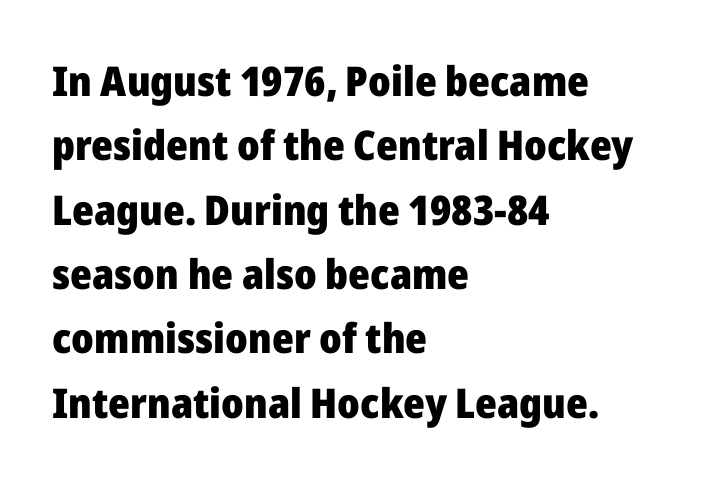
The image shows 41 px heavy sans-serif type, upright; set left-aligned, normal line spacing (1.57x), normal letter spacing, not underlined; low stroke contrast and a medium x-height.
